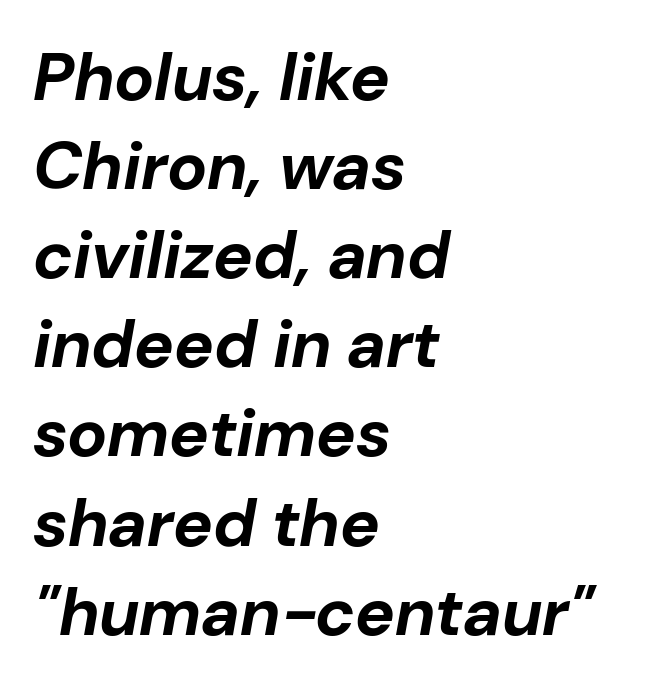
{"italic": "yes", "lean": "right", "slant_degrees": 10, "bold": "yes", "weight": "bold", "width": "normal", "stroke_contrast": "low", "x_height": "medium", "monospaced": "no", "underline": "no", "align": "left", "line_spacing": "normal", "line_spacing_ratio": 1.33, "letter_spacing": "normal", "letter_spacing_em": 0.0, "glyph_px": 67}
